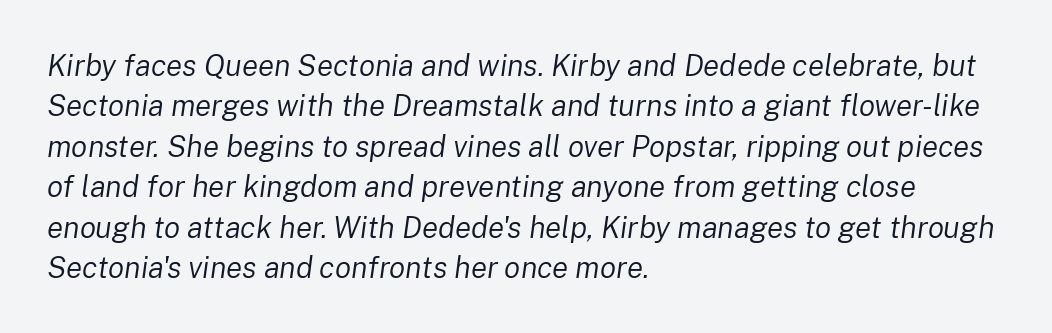
Q: Is the text bold? A: No.
Q: Is the text italic (slanted)? A: Yes, it leans right by about 8 degrees.
Q: Is the text underlined? A: No.
Q: How is the paragraph aligned? A: Left-aligned.
Q: Is the spacing between letters normal or unusually wide? A: Normal.
Q: Is the spacing between lines tight, normal or loose? A: Normal.
Q: Width (condensed, normal, or wide)? A: Normal.
Q: Stroke contrast? A: Low.
Q: x-height? A: Medium.
Q: Monospaced? A: No.
